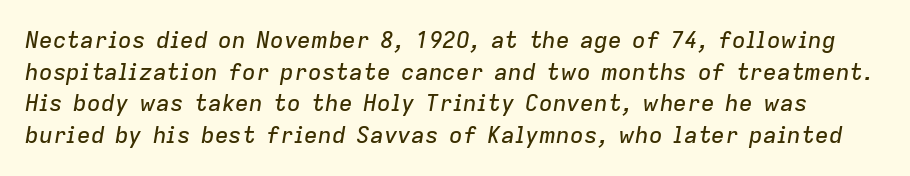
Normally led — the rows are evenly, conventionally spaced. Lines of text with bare space underneath. Spacing between characters is what you'd get straight out of the box. Italic: yes, the glyphs are oblique.
